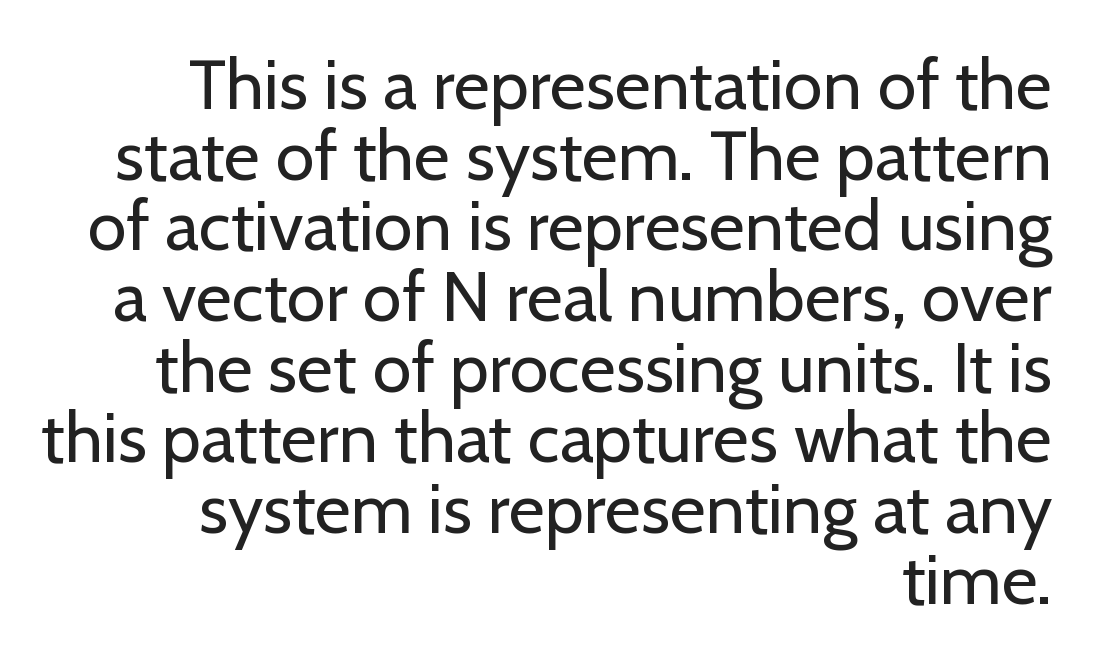
{"serif": "no", "italic": "no", "bold": "no", "weight": "regular", "width": "normal", "stroke_contrast": "low", "x_height": "medium", "monospaced": "no", "underline": "no", "align": "right", "line_spacing": "tight", "line_spacing_ratio": 1.01, "letter_spacing": "normal", "letter_spacing_em": 0.0, "glyph_px": 70}
